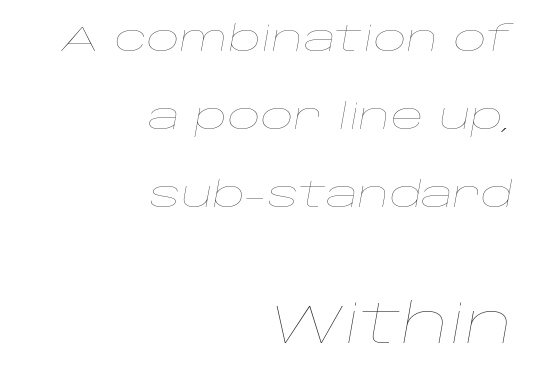
Q: Is the text bold? A: No.
Q: Is the text italic (slanted)? A: Yes, it leans right by about 10 degrees.
Q: Is the text underlined? A: No.
Q: How is the paragraph aligned? A: Right-aligned.
Q: Is the spacing between letters normal or unusually wide? A: Normal.
Q: Is the spacing between lines tight, normal or loose? A: Loose.
Q: Which block of text is set in a larger size, the first (top) or the second (bottom)? A: The second (bottom) one.
Q: Width (condensed, normal, or wide)? A: Wide.
Q: Stroke contrast? A: Low.
Q: x-height? A: Large.
Q: Monospaced? A: No.
